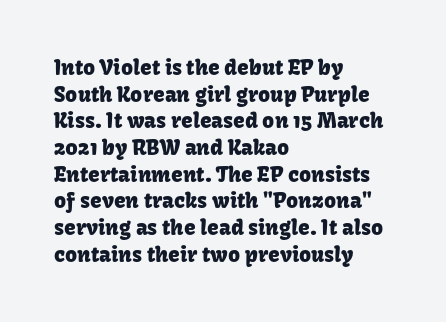
Successive baselines arrive at the customary interval. The space directly below the letters is spotless. The face used here is rendered with its standard letterfit. The rendering anchors every line to the left-hand side.
